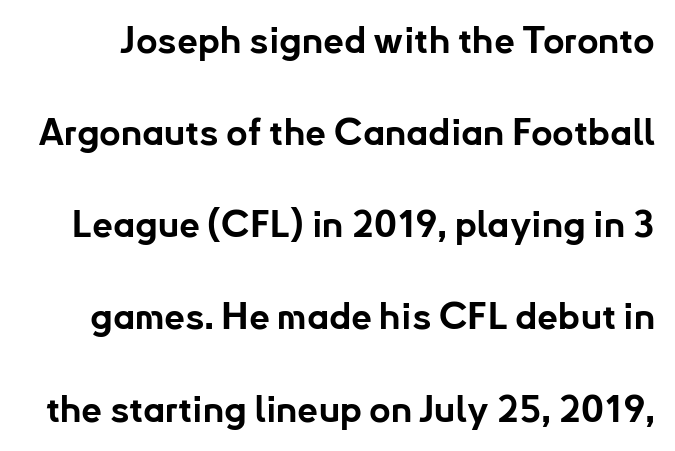
{"serif": "no", "italic": "no", "bold": "yes", "weight": "bold", "width": "normal", "stroke_contrast": "low", "x_height": "small", "monospaced": "no", "underline": "no", "line_spacing": "loose", "line_spacing_ratio": 2.49, "letter_spacing": "normal", "letter_spacing_em": 0.0, "glyph_px": 37}
